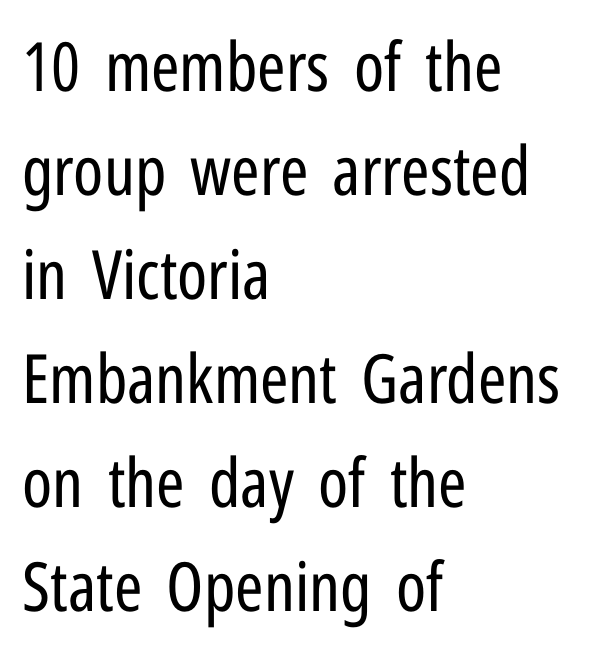
The image shows 68 px regular-weight, condensed sans-serif type, upright; set left-aligned, normal line spacing (1.53x), normal letter spacing, not underlined; low stroke contrast and a medium x-height.
